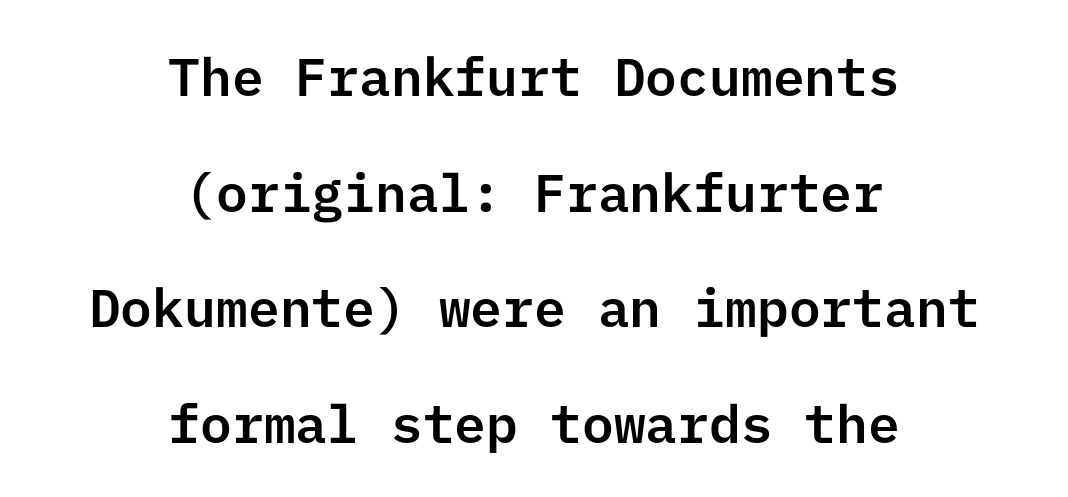
The image shows 53 px sans-serif type, upright; set centered, loose line spacing (2.18x), normal letter spacing, not underlined; low stroke contrast and a medium x-height.
